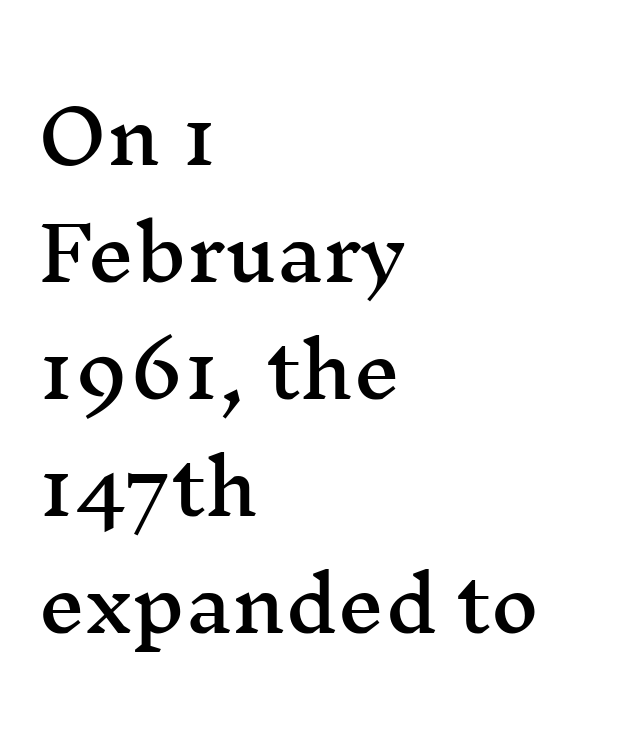
The rendering shows small feet on the letterforms — a serif design. Standard letterfit; no display-style spreading of the glyphs. Underlining? Definitely not there. Typeset ragged right — the left edge is the straight one. The lines sit at an ordinary, default distance from one another.
